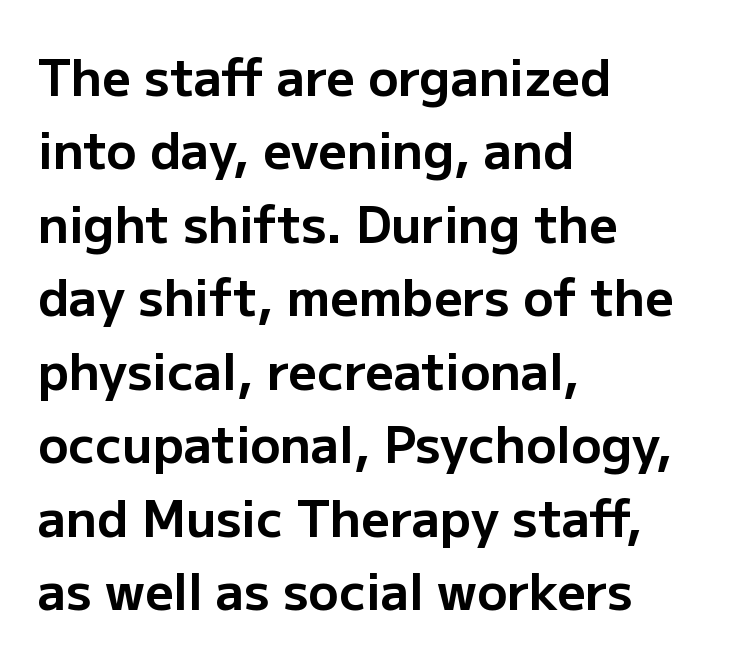
The image shows 50 px bold sans-serif type, upright; set left-aligned, normal line spacing (1.47x), normal letter spacing, not underlined; low stroke contrast and a medium x-height.
